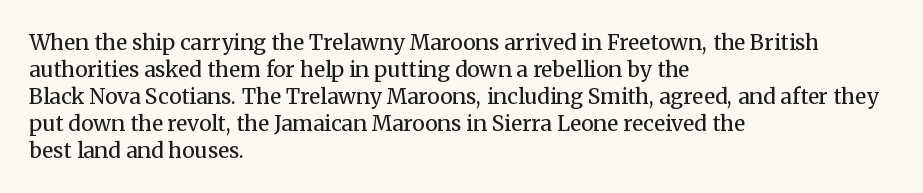
These lines keep a tight, regular rhythm from letter to letter. The rows are spaced the way most documents space them. Nothing heavy about these letters — not bold at all. A roman cut, with each character standing at attention. Check under the words: just untouched page. All the whitespace from short lines collects on the right.
